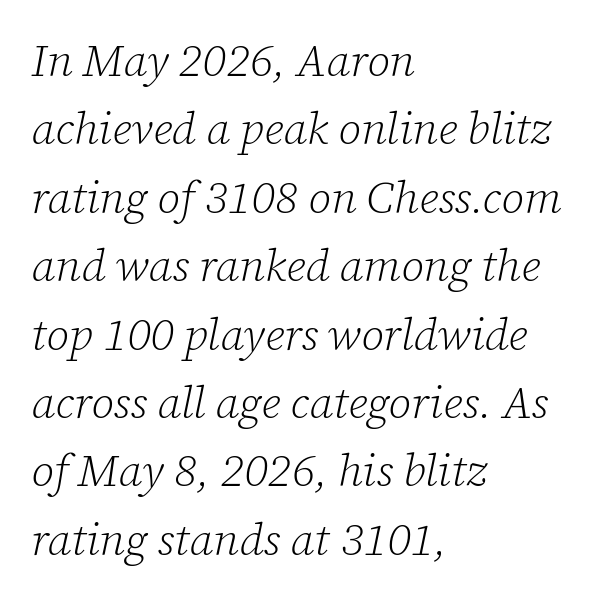
These lines are composed in type with serifs. The text carries the slant typical of an italic or oblique font. Think of a printed novel: that variable character pitch is what you see here. Layout note: lines flush left. No heavy texture on the line: the type isn't bold.
